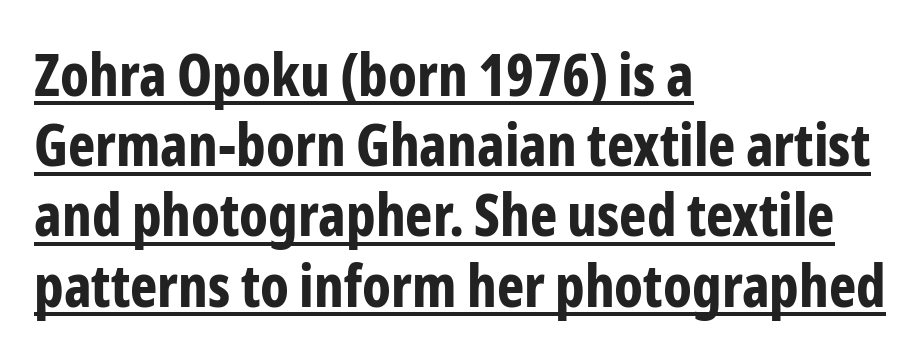
The image shows 58 px bold, condensed sans-serif type, upright; set left-aligned, line spacing 1.21x, normal letter spacing, underlined; low stroke contrast and a medium x-height.
